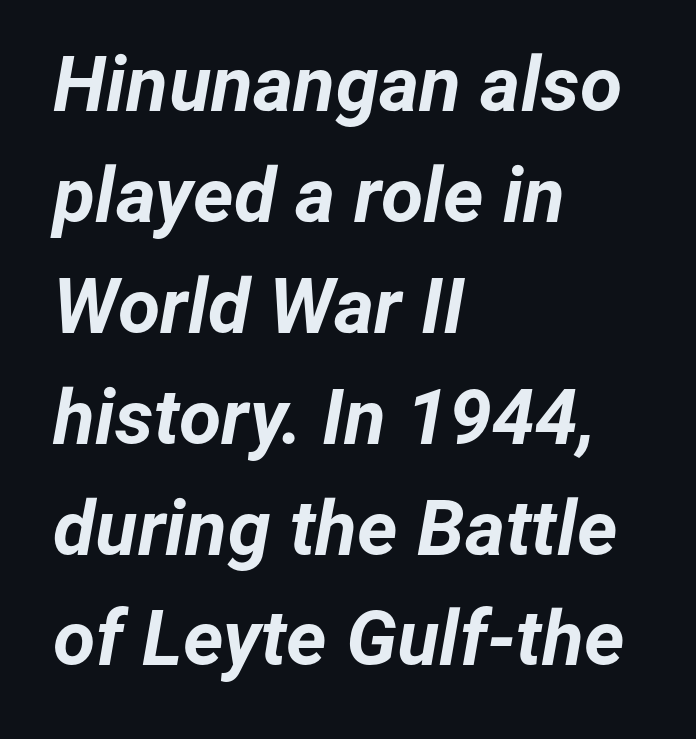
The face used here is rendered with its standard letterfit. The area under the type is left untouched. Typesetter's note: full bold, strokes at maximum text heaviness. Layout note: lines flush left. Varying glyph widths throughout — classic text-font behaviour.
